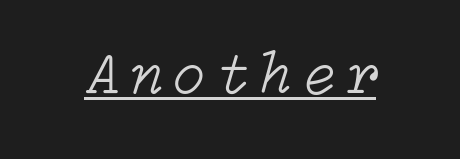
The image shows 60 px light type, italic (leaning right); set underlined; low stroke contrast and a medium x-height.
